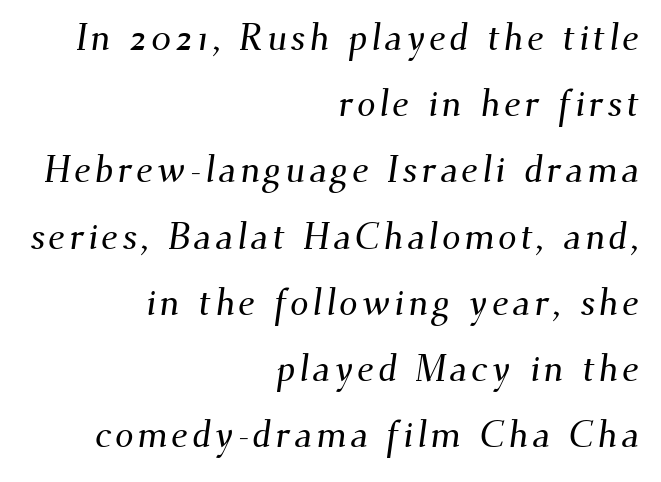
The image shows 37 px serif type; set right-aligned, line spacing 1.79x, not underlined; medium stroke contrast and a small x-height.
